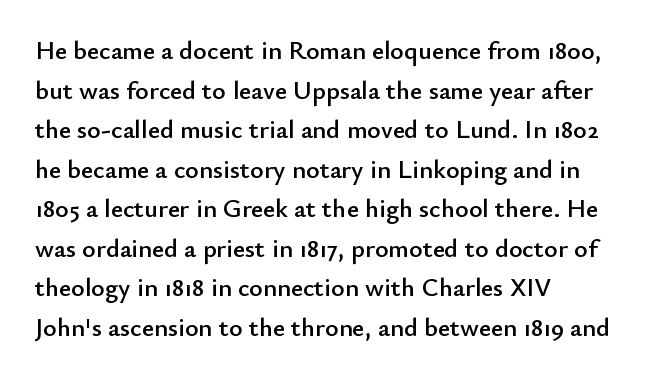
Q: Is the text italic (slanted)? A: No, it is upright.
Q: Is the text underlined? A: No.
Q: How is the paragraph aligned? A: Left-aligned.
Q: Is the spacing between letters normal or unusually wide? A: Normal.
Q: Is the spacing between lines tight, normal or loose? A: Normal.
